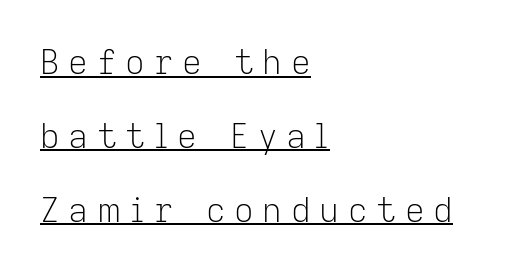
Q: Is the text bold? A: No.
Q: Is the text italic (slanted)? A: No, it is upright.
Q: Is the typeface a serif or a sans-serif typeface? A: Sans-serif.
Q: Is the text underlined? A: Yes.
Q: How is the paragraph aligned? A: Left-aligned.
Q: Is the spacing between letters normal or unusually wide? A: Unusually wide.
Q: Is the spacing between lines tight, normal or loose? A: Loose.
Q: Width (condensed, normal, or wide)? A: Normal.
Q: Stroke contrast? A: Low.
Q: x-height? A: Medium.
Q: Monospaced? A: No.
